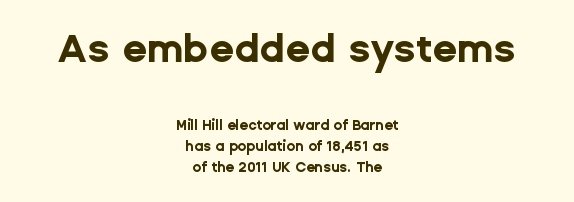
{"serif": "no", "italic": "no", "bold": "yes", "weight": "bold", "width": "normal", "stroke_contrast": "low", "x_height": "medium", "monospaced": "no", "underline": "no", "align": "center", "line_spacing": "normal", "line_spacing_ratio": 1.48, "letter_spacing": "normal", "letter_spacing_em": 0.0, "larger_block": "first", "size_ratio": 2.86, "glyph_px": 40}
